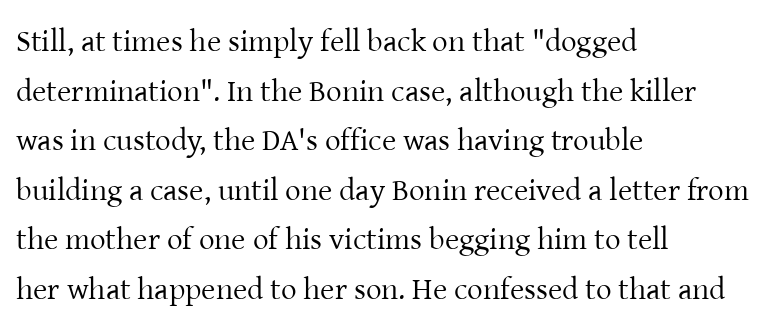
The passage shown has conventional tracking throughout. Serifs: yes, visible at the terminals of the letterforms. This sample uses an upright cut, with every glyph sitting square on the baseline. Notice how the passage keeps a crisp vertical edge on the left only. Is the stroke heavy? The answer is a plain regular-or-lighter. Do the characters align in a grid? No, the font is proportional.
